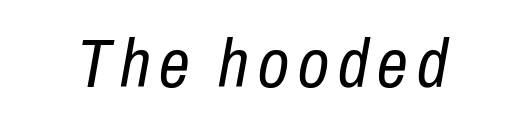
Q: Is the text bold? A: No.
Q: Is the text italic (slanted)? A: Yes, it leans right by about 10 degrees.
Q: Is the text underlined? A: No.
Q: Width (condensed, normal, or wide)? A: Condensed.
Q: Stroke contrast? A: Low.
Q: x-height? A: Medium.
Q: Monospaced? A: No.
